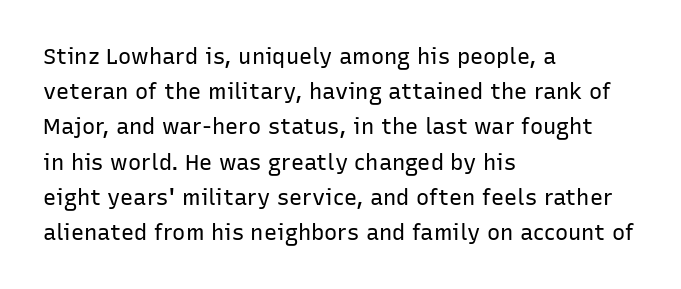
The image shows 22 px text type, upright; set left-aligned, normal line spacing (1.6x), normal letter spacing, not underlined.
